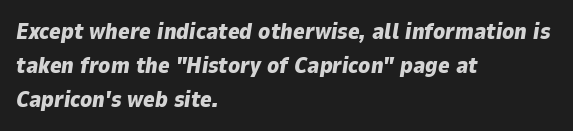
Q: Is the text bold? A: Yes.
Q: Is the text italic (slanted)? A: Yes, it leans right by about 9 degrees.
Q: Is the text underlined? A: No.
Q: How is the paragraph aligned? A: Left-aligned.
Q: Is the spacing between letters normal or unusually wide? A: Normal.
Q: Is the spacing between lines tight, normal or loose? A: Normal.
